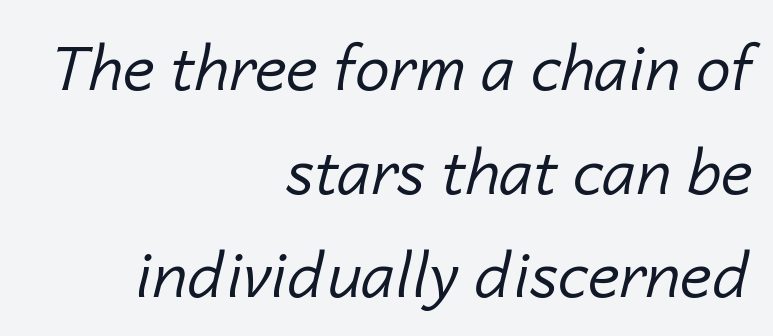
Q: Is the text bold? A: No.
Q: Is the text italic (slanted)? A: Yes, it leans right by about 14 degrees.
Q: Is the text underlined? A: No.
Q: How is the paragraph aligned? A: Right-aligned.
Q: Is the spacing between letters normal or unusually wide? A: Normal.
Q: Is the spacing between lines tight, normal or loose? A: Normal.
Q: Width (condensed, normal, or wide)? A: Normal.
Q: Stroke contrast? A: Low.
Q: x-height? A: Medium.
Q: Monospaced? A: No.
